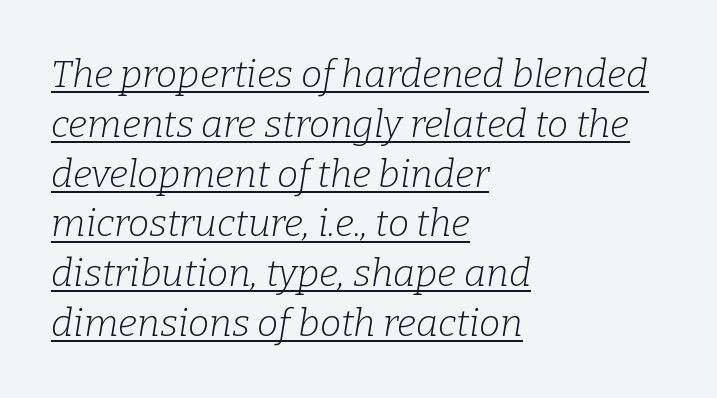
The image shows 38 px light serif type, italic (leaning right); set left-aligned, normal line spacing (1.31x), normal letter spacing, underlined; low stroke contrast and a medium x-height.
